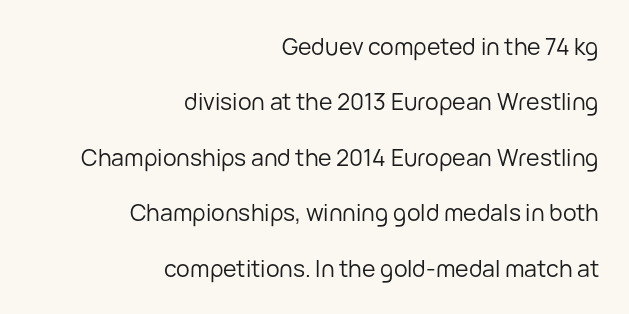
Weight: regular or lighter. Horizontal bands of white between lines are thick stripes. Alignment: flush right. Is the letter spacing exaggerated? No — it looks like the ordinary default. If you drew a line through each stem, it would be perfectly vertical. Honestly, there is no underline to notice here at all.
